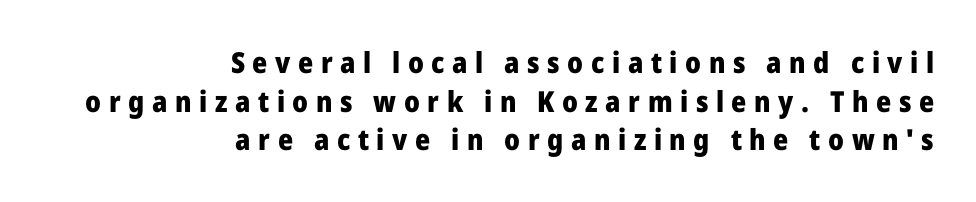
The image shows 29 px heavy sans-serif type, upright; set right-aligned, normal line spacing (1.33x), unusually wide letter spacing (+0.26 em), not underlined; low stroke contrast and a medium x-height.
